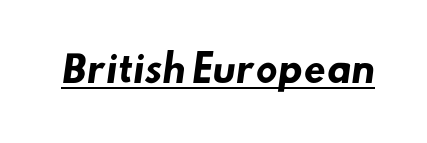
{"serif": "no", "bold": "yes", "weight": "heavy", "width": "normal", "stroke_contrast": "low", "x_height": "small", "monospaced": "no", "underline": "yes", "letter_spacing": "normal", "letter_spacing_em": 0.0, "glyph_px": 36}
